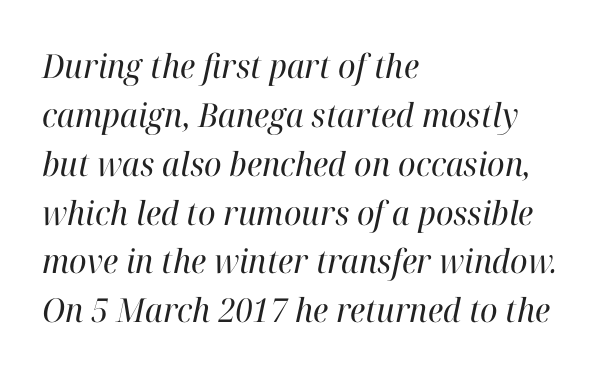
{"serif": "yes", "italic": "yes", "lean": "right", "slant_degrees": 12, "bold": "no", "weight": "regular", "width": "normal", "stroke_contrast": "high", "x_height": "medium", "monospaced": "no", "underline": "no", "align": "left", "line_spacing": "normal", "line_spacing_ratio": 1.48, "letter_spacing": "normal", "letter_spacing_em": 0.0, "glyph_px": 33}
